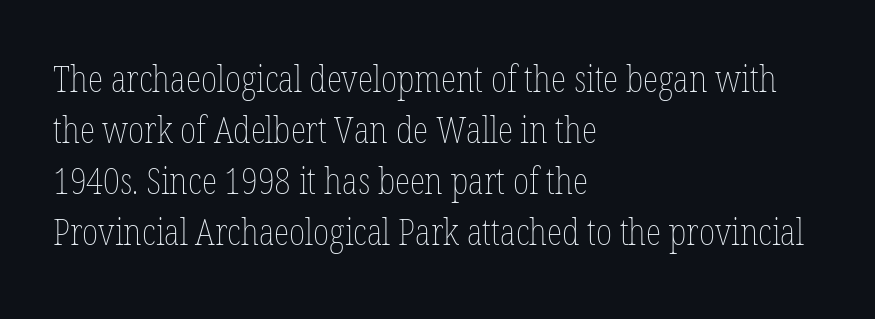
This rendering features lettering with no underline. Here the designer chose a conventional face with non-uniform glyph widths. The face used here is rendered with its standard letterfit. In terms of leading, this rendering sits right in the middle. No letter is thick-stroked: the sample isn't bold.
